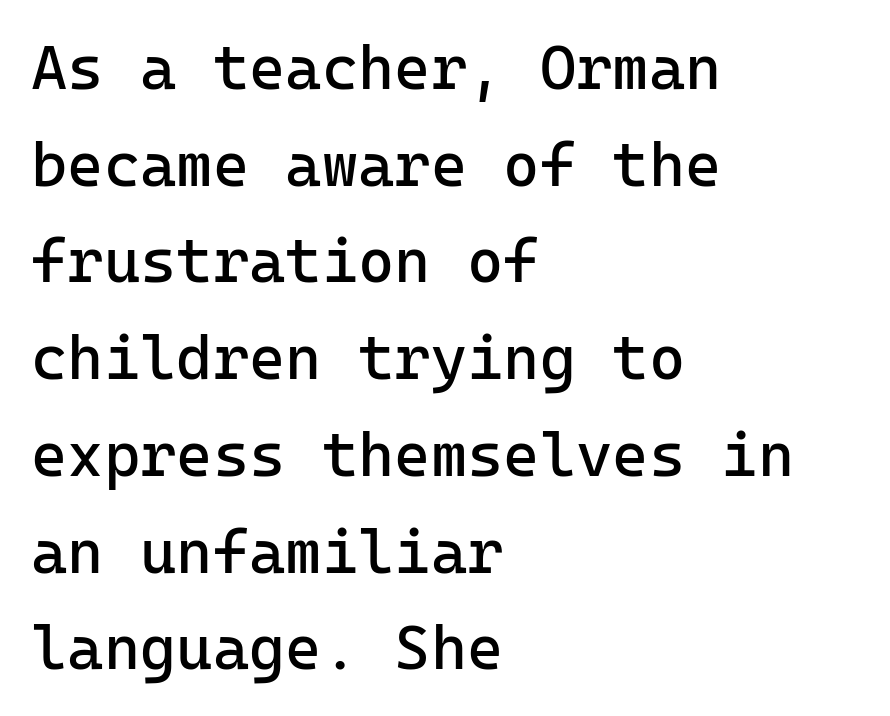
The horizontal fit of the characters is conventional and even. The strokes are not fattened; the text isn't bold. The passage shown is not underscored anywhere. Designer's note — italics off, roman on. Baseline-to-baseline distance is the conventional proportion of letter height.
